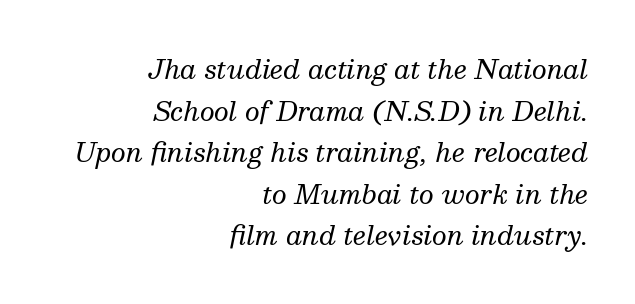
One-word summary of the alignment: right. Descenders hang freely into open space. Think standard paragraph weight, or any step lighter than that. No extra tracking has been applied to these lines. The leading is moderate, giving the passage an even texture. The face used here has a pronounced slope to its letters.
